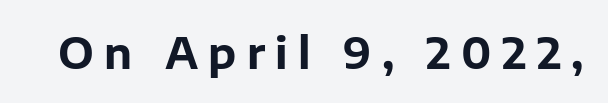
Stroke thickness is high; the sample reads as a true bold. The letters carry no serifs — their stems end cleanly without finishing strokes. The letters are spread apart with noticeably loose tracking. The space directly below the letters is spotless. Varying glyph widths throughout — classic text-font behaviour. Designer's note — italics off, roman on.
